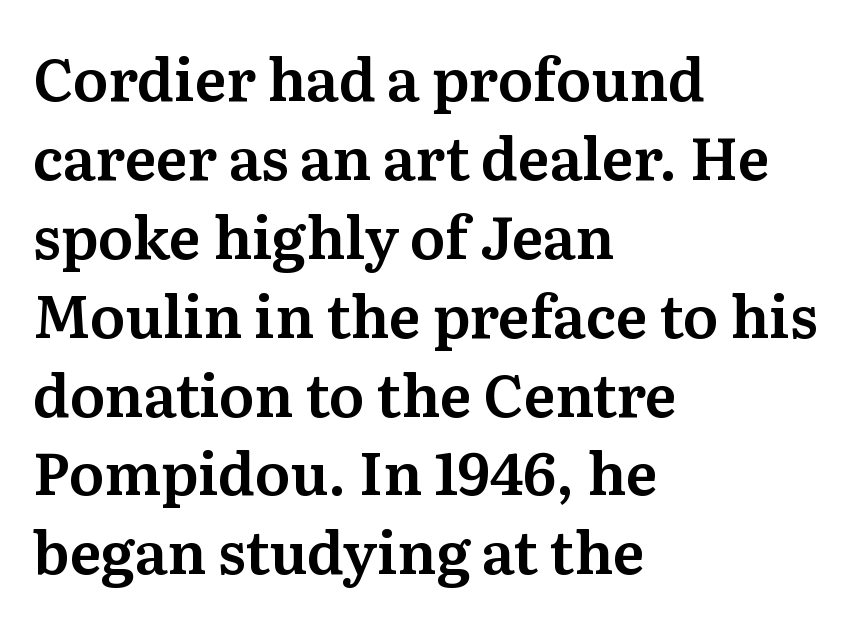
{"serif": "yes", "italic": "no", "width": "normal", "stroke_contrast": "medium", "x_height": "medium", "monospaced": "no", "underline": "no", "align": "left", "line_spacing": "normal", "line_spacing_ratio": 1.36, "letter_spacing": "normal", "letter_spacing_em": 0.0, "glyph_px": 58}
